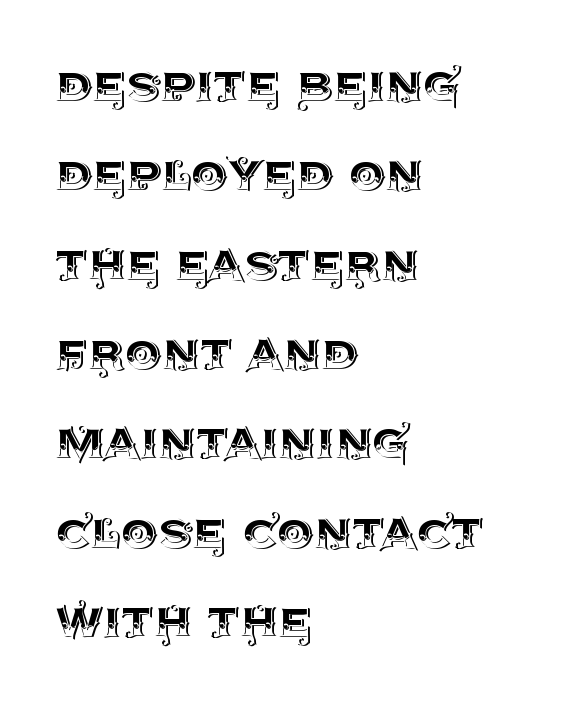
The image shows 58 px text type, upright; set left-aligned, normal line spacing (1.54x), normal letter spacing, not underlined; a large x-height.
